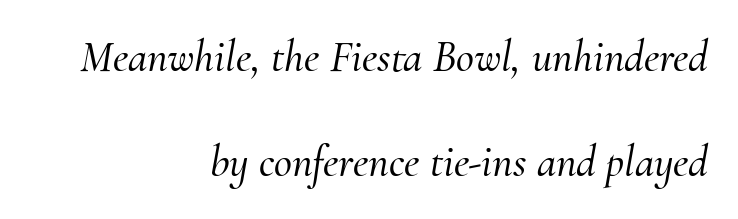
The image shows 44 px serif type, italic (leaning right); set right-aligned, loose line spacing (2.38x), normal letter spacing, not underlined; medium stroke contrast and a small x-height.
